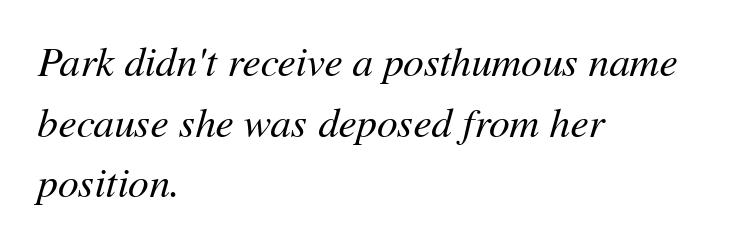
{"italic": "yes", "lean": "right", "slant_degrees": 11, "bold": "no", "weight": "regular", "width": "normal", "stroke_contrast": "medium", "x_height": "medium", "monospaced": "no", "underline": "no", "align": "left", "line_spacing": "normal", "line_spacing_ratio": 1.48, "letter_spacing": "normal", "letter_spacing_em": 0.0, "glyph_px": 41}
